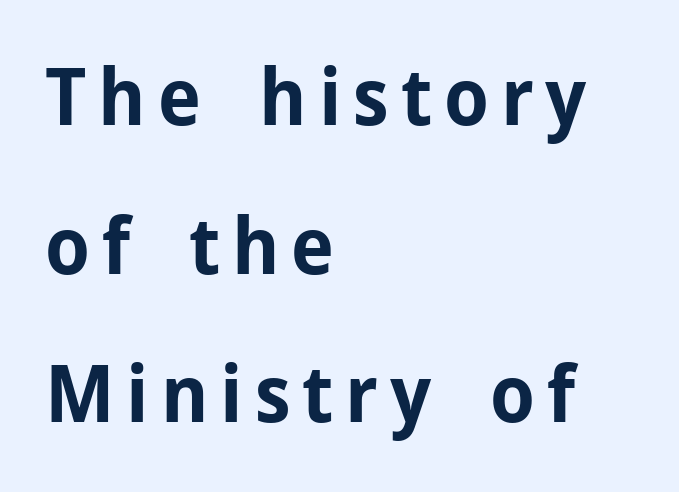
Q: Is the text bold? A: Yes.
Q: Is the text italic (slanted)? A: No, it is upright.
Q: Is the typeface a serif or a sans-serif typeface? A: Sans-serif.
Q: Is the text underlined? A: No.
Q: How is the paragraph aligned? A: Left-aligned.
Q: Width (condensed, normal, or wide)? A: Normal.
Q: Stroke contrast? A: Low.
Q: x-height? A: Medium.
Q: Monospaced? A: No.
